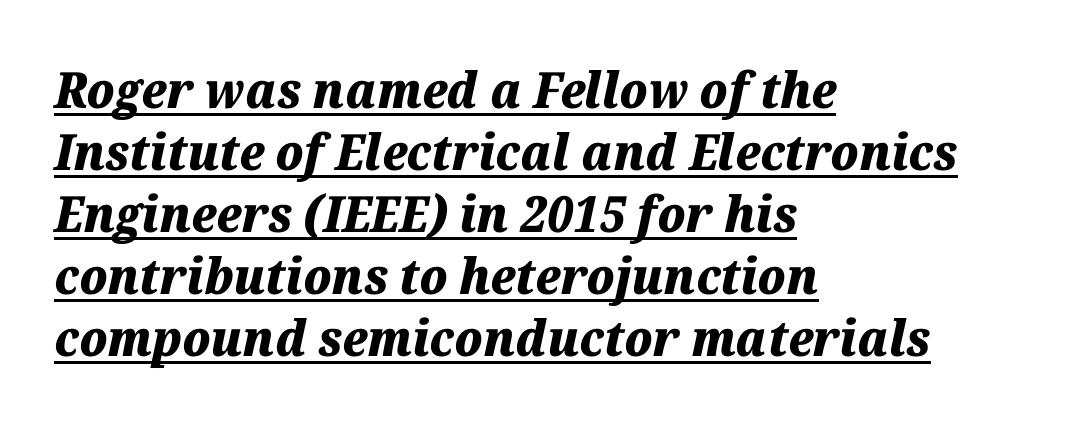
Tracking value appears to be zero — textbook default spacing. Italic: yes, the glyphs are oblique. Does the copy run flush right? No — it runs flush left. In designer terms, the underline attribute is active on this setting.
